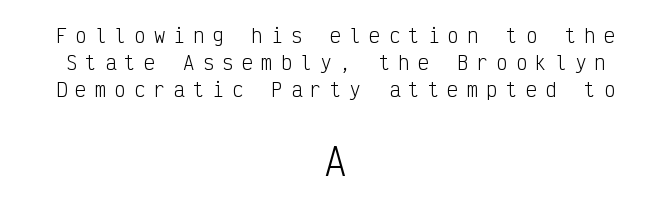
{"serif": "no", "italic": "no", "bold": "no", "weight": "light", "width": "condensed", "stroke_contrast": "low", "x_height": "medium", "monospaced": "yes", "underline": "no", "align": "center", "line_spacing": "normal", "line_spacing_ratio": 1.43, "letter_spacing": "wide", "letter_spacing_em": 0.43, "larger_block": "second", "size_ratio": 2.0, "glyph_px": 38}
